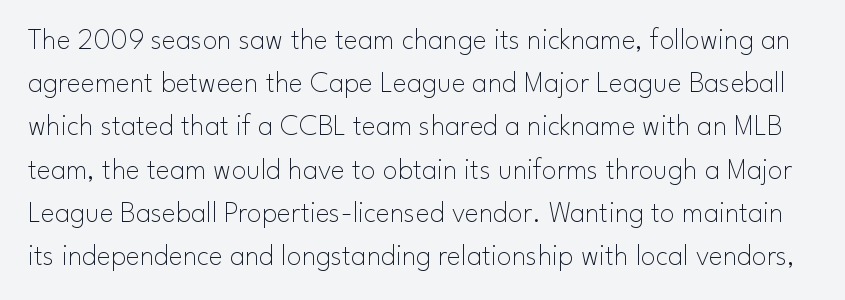
Note: no serifs on the glyphs. Lines of text with bare space underneath. Style check: upright. This sample uses plain, unmodified letter spacing. The line-height multiplier appears to be the usual default.
